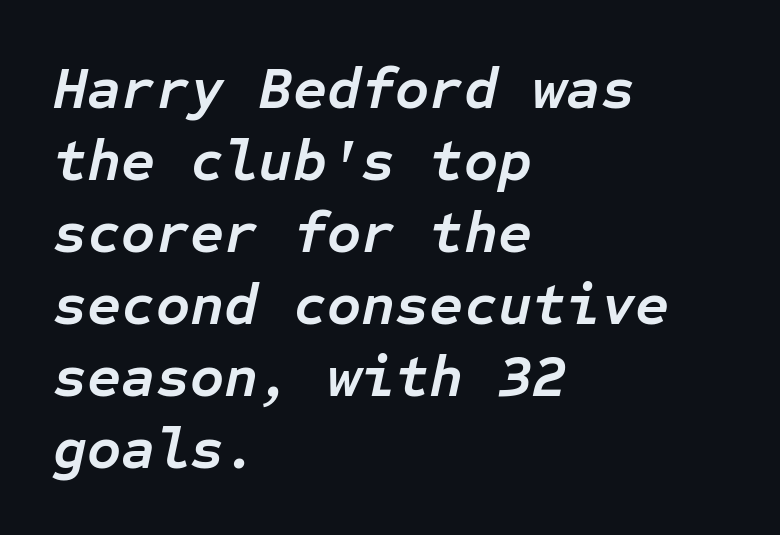
{"italic": "yes", "lean": "right", "slant_degrees": 12, "bold": "yes", "weight": "semibold", "width": "normal", "stroke_contrast": "low", "x_height": "medium", "monospaced": "yes", "underline": "no", "align": "left", "line_spacing_ratio": 1.22, "letter_spacing": "normal", "letter_spacing_em": 0.0, "glyph_px": 59}
